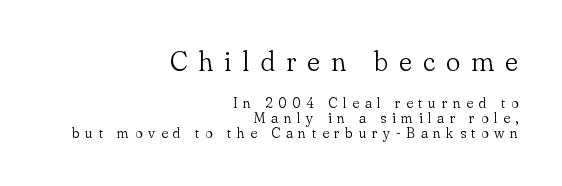
Q: Is the text bold? A: No.
Q: Is the text italic (slanted)? A: No, it is upright.
Q: Is the text underlined? A: No.
Q: How is the paragraph aligned? A: Right-aligned.
Q: Is the spacing between letters normal or unusually wide? A: Unusually wide.
Q: Is the spacing between lines tight, normal or loose? A: Tight.
Q: Which block of text is set in a larger size, the first (top) or the second (bottom)? A: The first (top) one.
